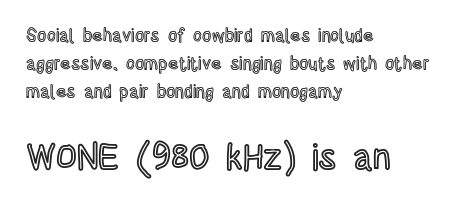
{"italic": "no", "width": "condensed", "x_height": "large", "monospaced": "no", "underline": "no", "align": "left", "line_spacing": "normal", "line_spacing_ratio": 1.56, "letter_spacing": "normal", "letter_spacing_em": 0.0, "larger_block": "second", "size_ratio": 2.0, "glyph_px": 36}
